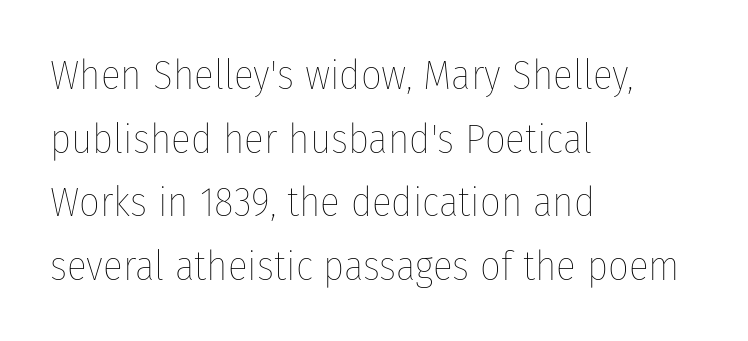
Q: Is the text bold? A: No.
Q: Is the text italic (slanted)? A: No, it is upright.
Q: Is the text underlined? A: No.
Q: How is the paragraph aligned? A: Left-aligned.
Q: Is the spacing between letters normal or unusually wide? A: Normal.
Q: Is the spacing between lines tight, normal or loose? A: Normal.
Q: Width (condensed, normal, or wide)? A: Condensed.
Q: Stroke contrast? A: Low.
Q: x-height? A: Medium.
Q: Monospaced? A: No.
